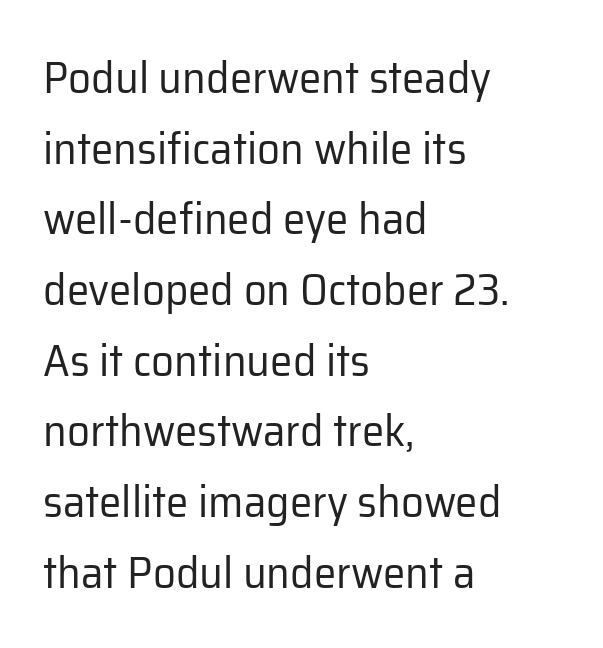
Q: Is the text bold? A: No.
Q: Is the text italic (slanted)? A: No, it is upright.
Q: Is the typeface a serif or a sans-serif typeface? A: Sans-serif.
Q: Is the text underlined? A: No.
Q: How is the paragraph aligned? A: Left-aligned.
Q: Is the spacing between letters normal or unusually wide? A: Normal.
Q: Is the spacing between lines tight, normal or loose? A: Normal.
Q: Width (condensed, normal, or wide)? A: Normal.
Q: Stroke contrast? A: Low.
Q: x-height? A: Medium.
Q: Monospaced? A: No.
